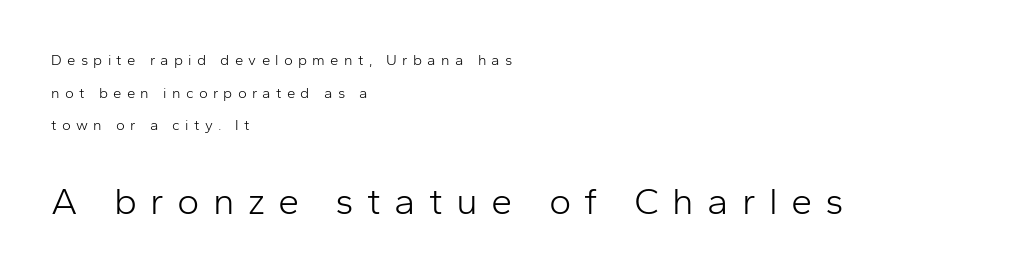
{"serif": "no", "italic": "no", "bold": "no", "weight": "light", "width": "normal", "stroke_contrast": "low", "x_height": "medium", "monospaced": "no", "underline": "no", "align": "left", "line_spacing": "loose", "line_spacing_ratio": 2.17, "letter_spacing": "wide", "letter_spacing_em": 0.35, "larger_block": "second", "size_ratio": 2.53, "glyph_px": 38}
